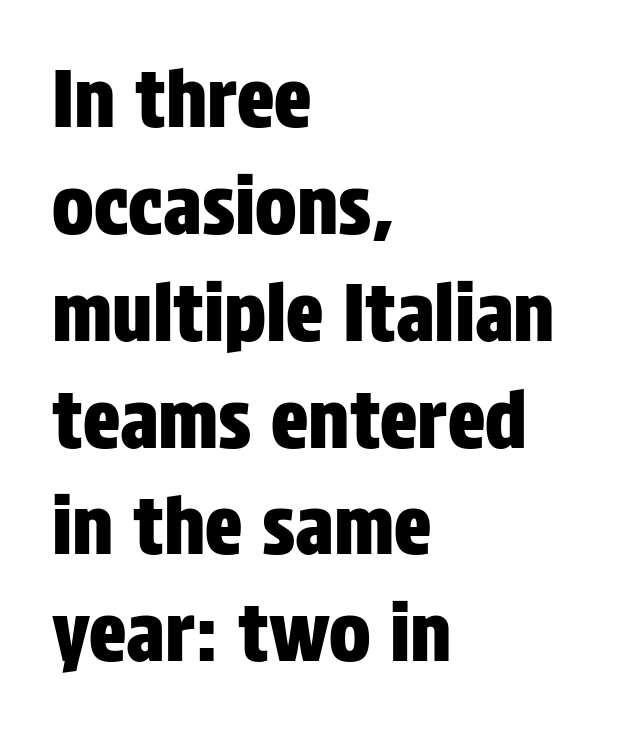
The image shows 78 px condensed sans-serif type, upright; set left-aligned, normal line spacing (1.37x), normal letter spacing, not underlined; low stroke contrast and a large x-height.
